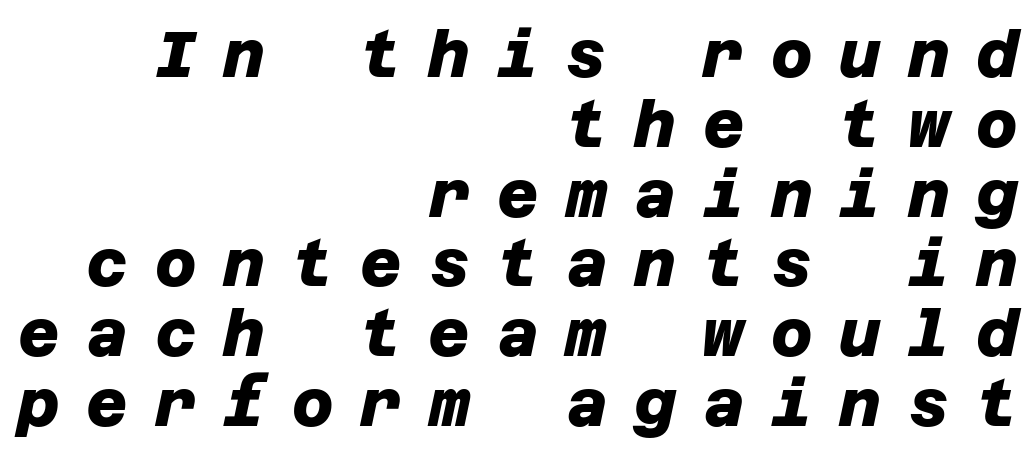
Teacher's note: observe the even right margin — that is flush-right alignment. Beneath every word, the page is bare. The sample has been set heavy, in full bold. The typeface chosen for these lines omits serifs. In terms of leading, this rendering errs on the cramped side.
